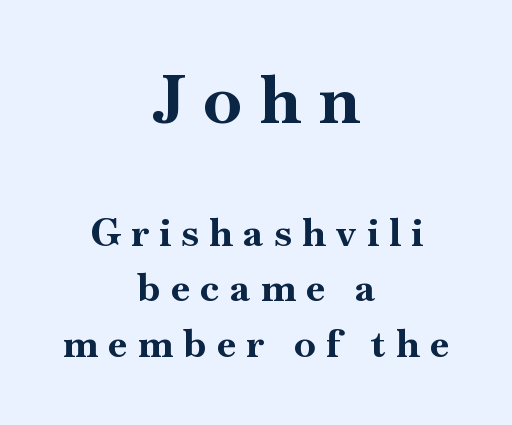
{"serif": "yes", "italic": "no", "bold": "yes", "weight": "bold", "width": "normal", "stroke_contrast": "high", "x_height": "small", "monospaced": "no", "underline": "no", "align": "center", "line_spacing": "normal", "line_spacing_ratio": 1.43, "letter_spacing": "wide", "letter_spacing_em": 0.27, "larger_block": "first", "size_ratio": 1.74, "glyph_px": 68}
